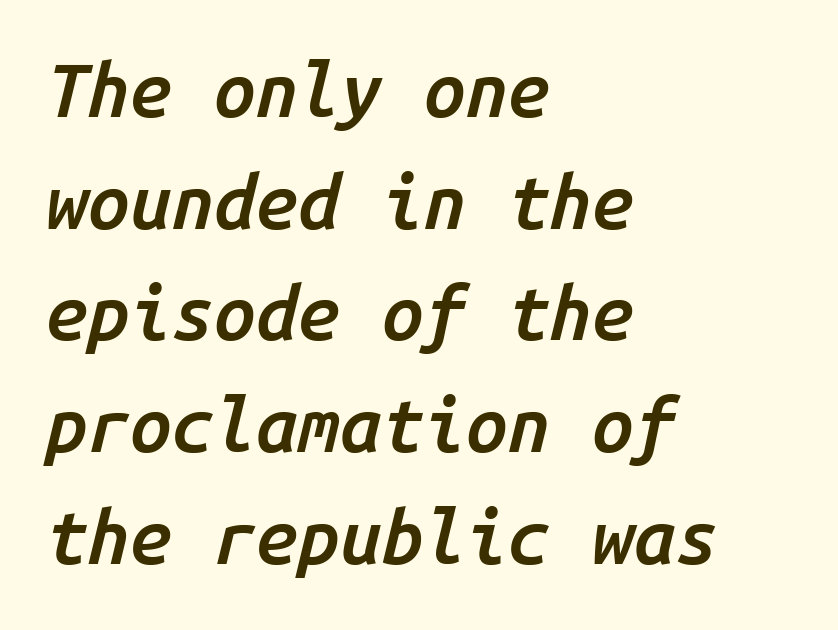
The image shows 75 px semibold type, italic (leaning right), monospaced; set left-aligned, normal line spacing (1.49x), normal letter spacing, not underlined; low stroke contrast and a medium x-height.
